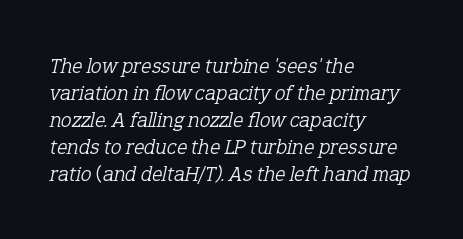
Q: Is the text bold? A: No.
Q: Is the text italic (slanted)? A: Yes, it leans right by about 12 degrees.
Q: Is the text underlined? A: No.
Q: How is the paragraph aligned? A: Left-aligned.
Q: Is the spacing between letters normal or unusually wide? A: Normal.
